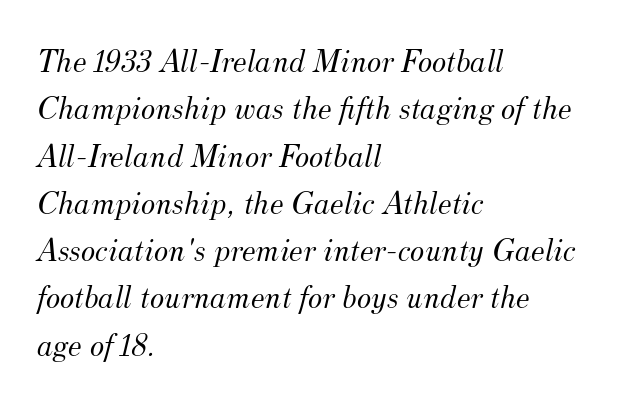
The image shows 34 px light serif type, italic (leaning right); set left-aligned, normal line spacing (1.39x), normal letter spacing, not underlined; medium stroke contrast and a small x-height.
